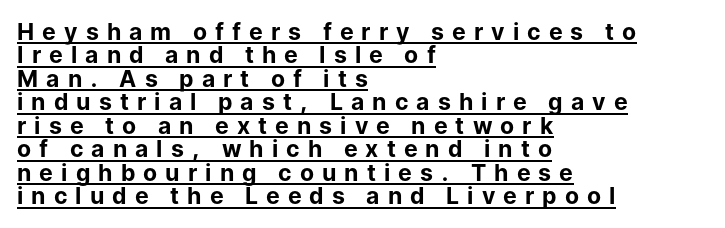
{"italic": "no", "bold": "yes", "underline": "yes", "align": "left", "line_spacing": "tight", "line_spacing_ratio": 1.02, "letter_spacing": "wide", "letter_spacing_em": 0.35, "glyph_px": 23}
